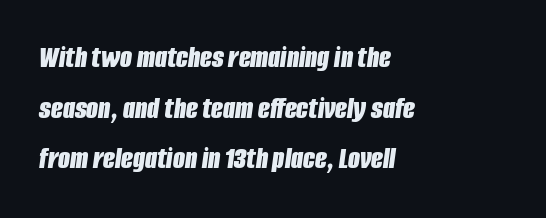
{"italic": "yes", "lean": "right", "slant_degrees": 8, "bold": "yes", "weight": "bold", "width": "condensed", "stroke_contrast": "low", "x_height": "large", "monospaced": "no", "underline": "no", "align": "left", "line_spacing": "normal", "line_spacing_ratio": 1.63, "letter_spacing": "normal", "letter_spacing_em": 0.0, "glyph_px": 31}
